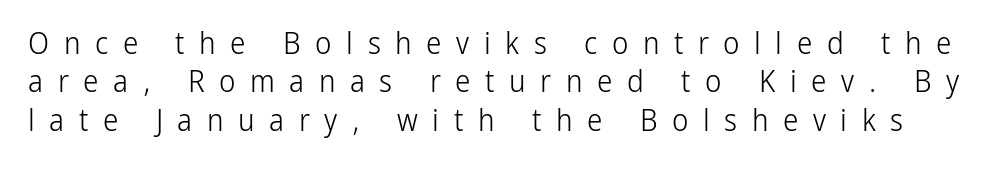
The image shows 31 px light, condensed sans-serif type, upright; set line spacing 1.24x, unusually wide letter spacing (+0.47 em), not underlined; low stroke contrast and a medium x-height.
